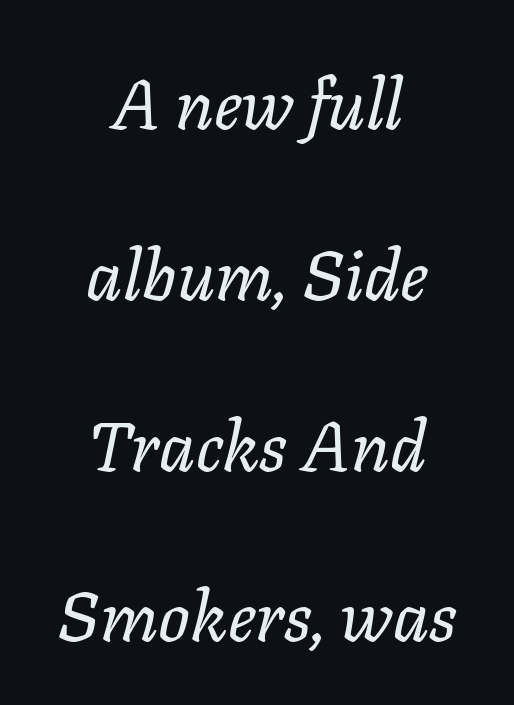
The whitespace from short lines is split evenly between both sides. Descenders hang freely into open space. Every character sits at an angle, as italics do. Note the varied advance widths — an 'i' is clearly narrower than an 'm'. Spacing between characters is what you'd get straight out of the box.
